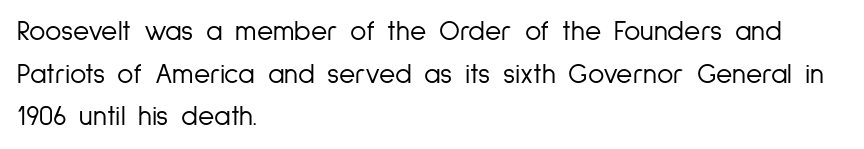
Q: Is the text bold? A: No.
Q: Is the text italic (slanted)? A: No, it is upright.
Q: Is the typeface a serif or a sans-serif typeface? A: Sans-serif.
Q: Is the text underlined? A: No.
Q: How is the paragraph aligned? A: Left-aligned.
Q: Is the spacing between letters normal or unusually wide? A: Normal.
Q: Is the spacing between lines tight, normal or loose? A: Normal.
Q: Width (condensed, normal, or wide)? A: Condensed.
Q: Stroke contrast? A: Low.
Q: x-height? A: Medium.
Q: Monospaced? A: No.
